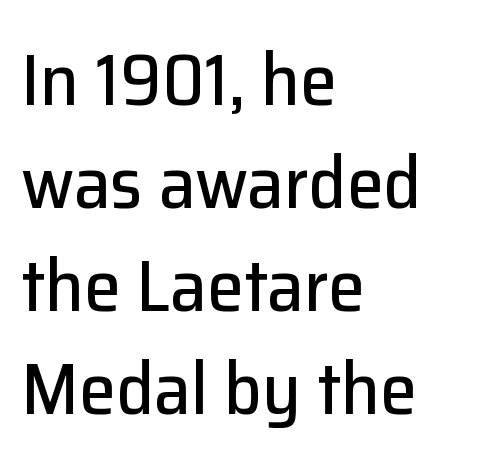
Q: Is the text italic (slanted)? A: No, it is upright.
Q: Is the typeface a serif or a sans-serif typeface? A: Sans-serif.
Q: Is the text underlined? A: No.
Q: How is the paragraph aligned? A: Left-aligned.
Q: Is the spacing between letters normal or unusually wide? A: Normal.
Q: Is the spacing between lines tight, normal or loose? A: Normal.
Q: Width (condensed, normal, or wide)? A: Normal.
Q: Stroke contrast? A: Low.
Q: x-height? A: Medium.
Q: Monospaced? A: No.
